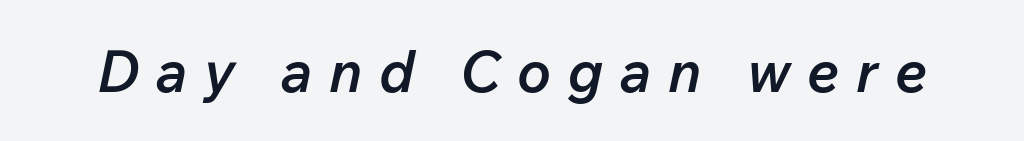
You could not count columns in this text — the font is proportionally spaced. Does the lettering tilt? It does — this is italic. No word sits above an underline. These words are printed semibold, heavier than regular yet not bold. The gaps between neighbouring characters are conspicuously large.
